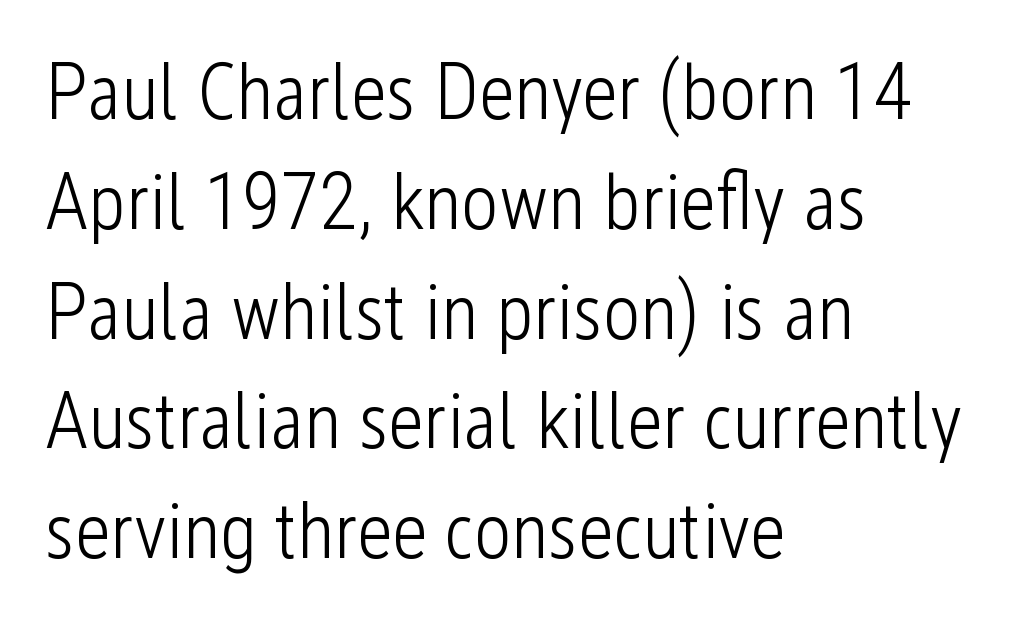
Q: Is the text bold? A: No.
Q: Is the text italic (slanted)? A: No, it is upright.
Q: Is the typeface a serif or a sans-serif typeface? A: Sans-serif.
Q: Is the text underlined? A: No.
Q: How is the paragraph aligned? A: Left-aligned.
Q: Is the spacing between letters normal or unusually wide? A: Normal.
Q: Is the spacing between lines tight, normal or loose? A: Normal.
Q: Width (condensed, normal, or wide)? A: Condensed.
Q: Stroke contrast? A: Low.
Q: x-height? A: Medium.
Q: Monospaced? A: No.
